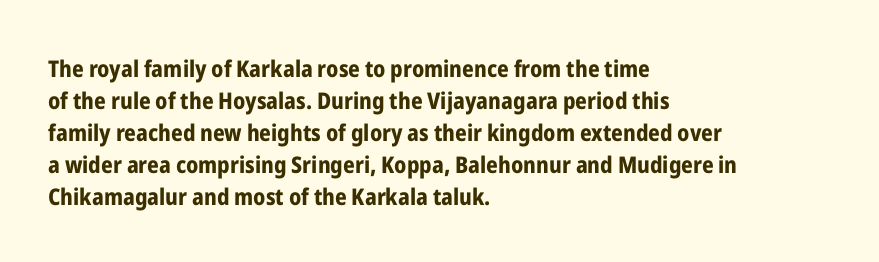
Compared with typical paragraphs, the rows here are spaced about the same. In terms of posture, this sample is upright. You'd pick this weight for a headline — it's a proper bold. Typeset ragged right — the left edge is the straight one.
